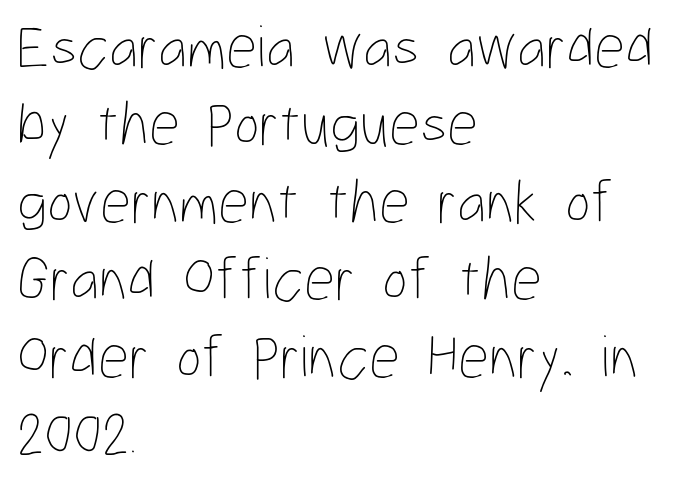
{"italic": "no", "bold": "no", "weight": "thin", "width": "condensed", "stroke_contrast": "low", "x_height": "medium", "monospaced": "no", "underline": "no", "align": "left", "line_spacing": "normal", "line_spacing_ratio": 1.27, "letter_spacing": "normal", "letter_spacing_em": 0.0, "glyph_px": 61}
